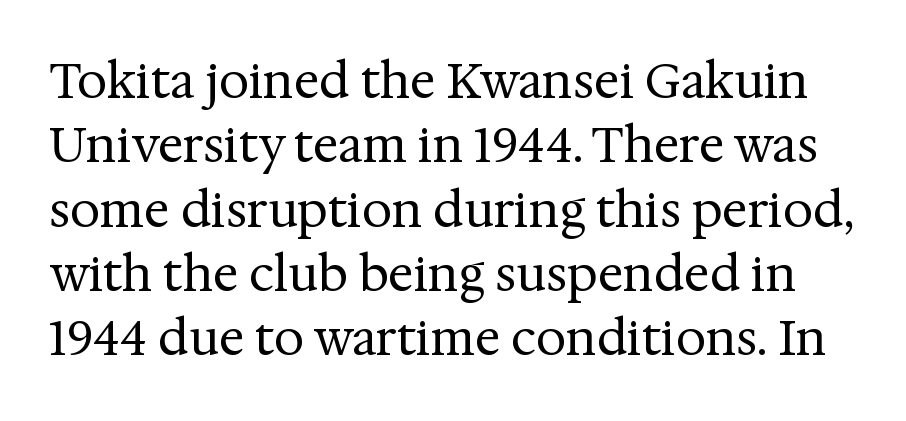
The image shows 48 px regular-weight serif type, upright; set normal line spacing (1.34x), normal letter spacing, not underlined; medium stroke contrast and a medium x-height.
